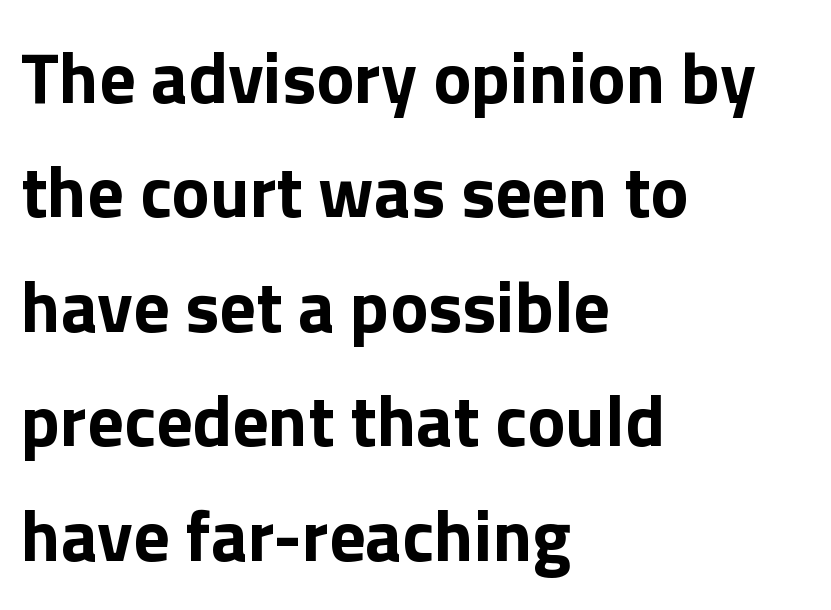
{"serif": "no", "italic": "no", "bold": "yes", "weight": "bold", "width": "normal", "x_height": "medium", "monospaced": "no", "underline": "no", "align": "left", "line_spacing": "normal", "line_spacing_ratio": 1.59, "letter_spacing": "normal", "letter_spacing_em": 0.0, "glyph_px": 72}
